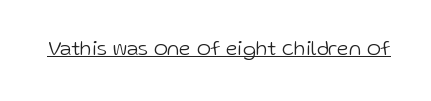
Italic: no, the glyphs are upright roman. You can see a thin bar hugging the bottom of the glyphs. Nothing heavy about these letters — not bold at all. Look at the tracking — it's just the regular setting, nothing added.
